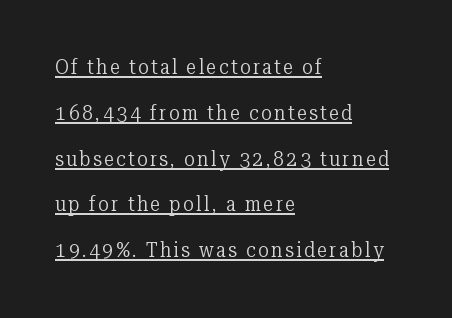
The setting favours the left margin, as ordinary paragraphs usually do. Emphasis is given by a line drawn under the lettering. In terms of leading, this rendering errs on the spacious side. Is the stroke heavy? The answer is a plain regular-or-lighter. Every character sits straight up, as roman type does.
